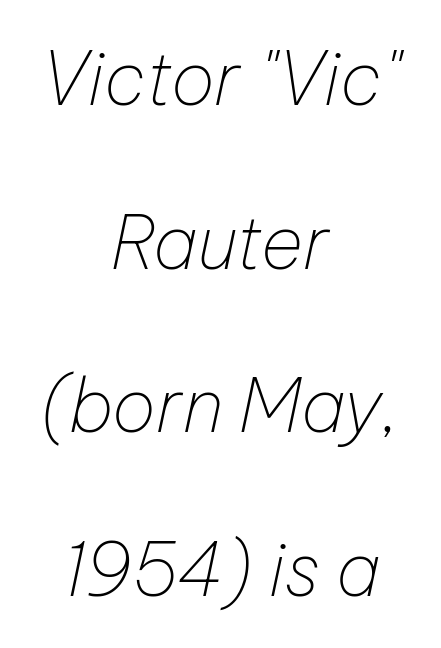
Q: Is the text bold? A: No.
Q: Is the text italic (slanted)? A: Yes, it leans right by about 12 degrees.
Q: Is the text underlined? A: No.
Q: How is the paragraph aligned? A: Centered.
Q: Is the spacing between letters normal or unusually wide? A: Normal.
Q: Is the spacing between lines tight, normal or loose? A: Loose.
Q: Width (condensed, normal, or wide)? A: Normal.
Q: Stroke contrast? A: Low.
Q: x-height? A: Medium.
Q: Monospaced? A: No.
